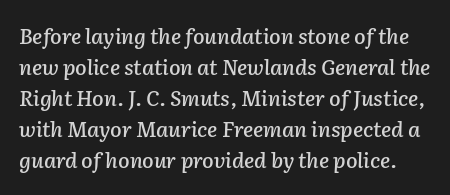
The image shows 21 px text type, italic (leaning right); set normal line spacing (1.48x), normal letter spacing, not underlined.
